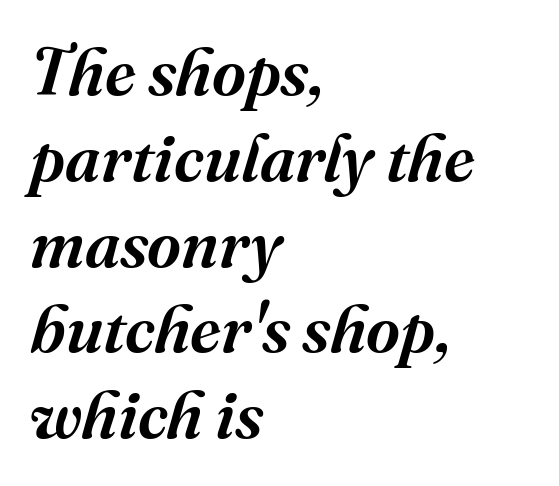
{"serif": "yes", "italic": "yes", "lean": "right", "slant_degrees": 16, "width": "normal", "stroke_contrast": "medium", "x_height": "medium", "monospaced": "no", "underline": "no", "align": "left", "line_spacing": "normal", "line_spacing_ratio": 1.3, "letter_spacing": "normal", "letter_spacing_em": 0.0, "glyph_px": 66}
